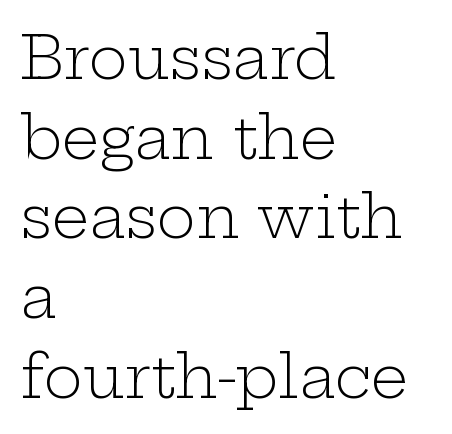
{"serif": "yes", "italic": "no", "bold": "no", "weight": "light", "width": "wide", "stroke_contrast": "low", "x_height": "medium", "monospaced": "no", "underline": "no", "align": "left", "line_spacing": "normal", "line_spacing_ratio": 1.35, "letter_spacing": "normal", "letter_spacing_em": 0.0, "glyph_px": 59}
